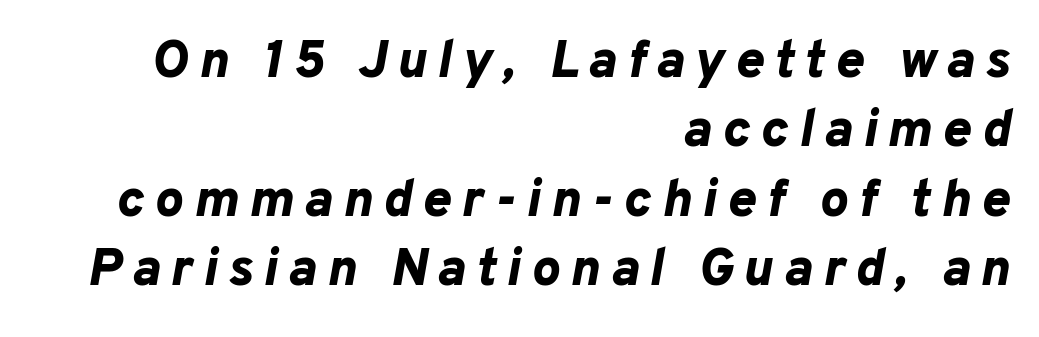
{"italic": "yes", "lean": "right", "slant_degrees": 10, "bold": "yes", "weight": "bold", "width": "normal", "stroke_contrast": "low", "x_height": "medium", "monospaced": "no", "underline": "no", "align": "right", "line_spacing": "normal", "line_spacing_ratio": 1.31, "letter_spacing": "wide", "letter_spacing_em": 0.2, "glyph_px": 53}
